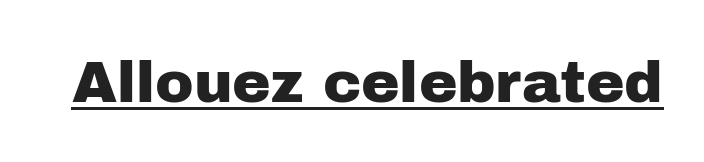
Q: Is the text italic (slanted)? A: No, it is upright.
Q: Is the typeface a serif or a sans-serif typeface? A: Sans-serif.
Q: Is the text underlined? A: Yes.
Q: Is the spacing between letters normal or unusually wide? A: Normal.
Q: Width (condensed, normal, or wide)? A: Normal.
Q: Stroke contrast? A: Low.
Q: x-height? A: Medium.
Q: Monospaced? A: No.
